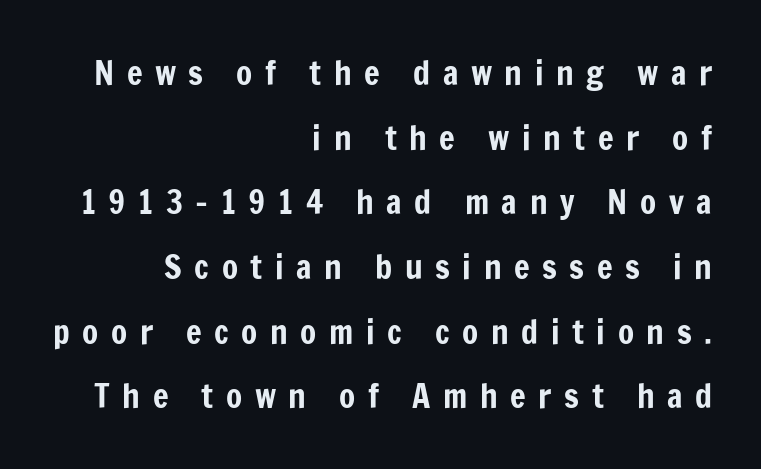
The image shows 33 px condensed sans-serif type, upright; set right-aligned, loose line spacing (1.96x), unusually wide letter spacing (+0.38 em), not underlined; low stroke contrast and a medium x-height.
